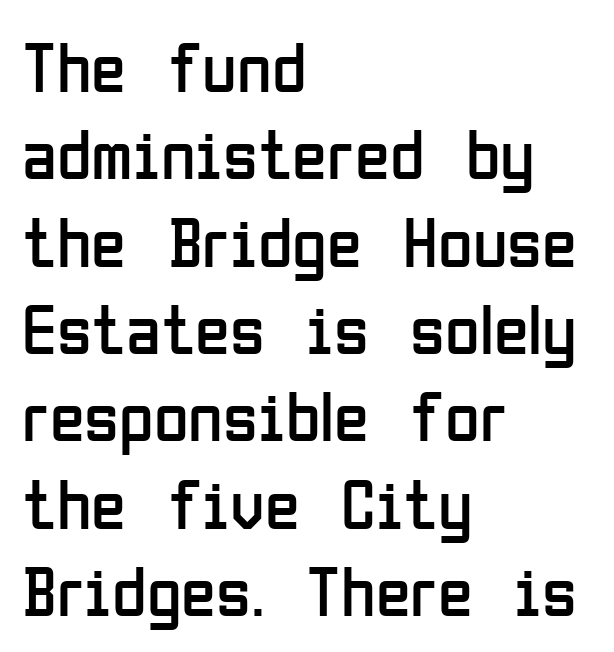
The image shows 71 px regular-weight, condensed sans-serif type, upright; set left-aligned, line spacing 1.23x, normal letter spacing, not underlined; low stroke contrast and a medium x-height.
